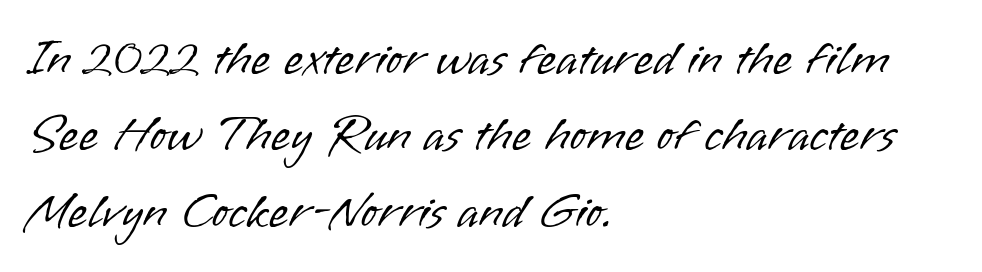
{"serif": "no", "bold": "no", "weight": "light", "width": "normal", "stroke_contrast": "low", "x_height": "small", "monospaced": "no", "underline": "no", "align": "left", "line_spacing": "normal", "line_spacing_ratio": 1.53, "letter_spacing": "normal", "letter_spacing_em": 0.0, "glyph_px": 50}
